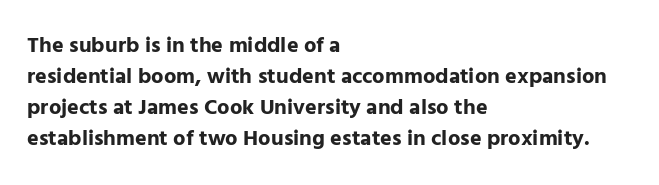
Q: Is the text bold? A: Yes.
Q: Is the text italic (slanted)? A: No, it is upright.
Q: Is the text underlined? A: No.
Q: How is the paragraph aligned? A: Left-aligned.
Q: Is the spacing between letters normal or unusually wide? A: Normal.
Q: Is the spacing between lines tight, normal or loose? A: Normal.
